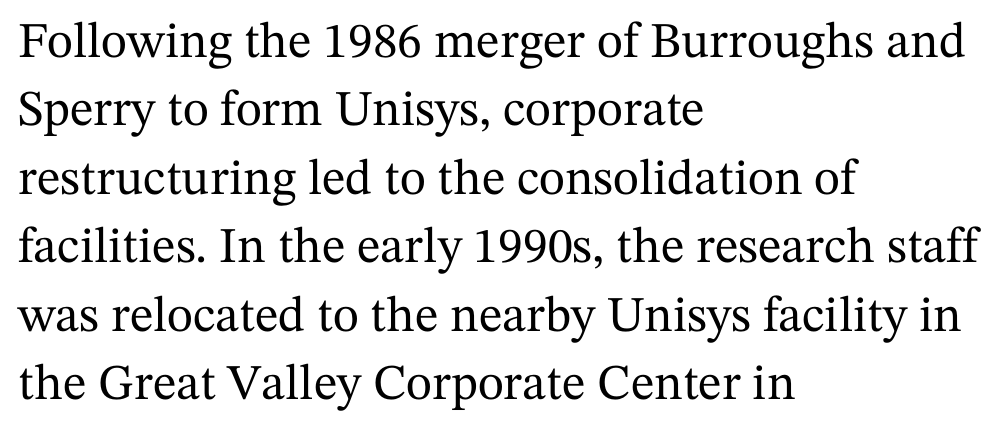
Note: serifs present on the glyphs. Leading: standard. Descender tails drop into unmarked territory. Each line starts at the same left margin while the right side varies. These lines keep a tight, regular rhythm from letter to letter. Proportional: the letters do not fall into vertical columns.
